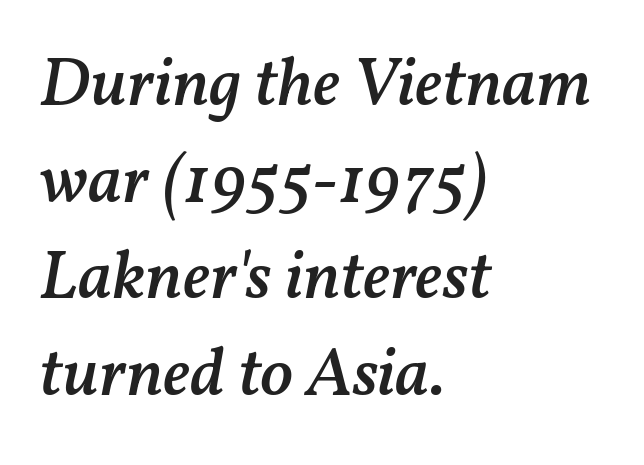
Q: Is the text bold? A: Semi-bold.
Q: Is the text italic (slanted)? A: Yes, it leans right by about 11 degrees.
Q: Is the text underlined? A: No.
Q: How is the paragraph aligned? A: Left-aligned.
Q: Is the spacing between letters normal or unusually wide? A: Normal.
Q: Is the spacing between lines tight, normal or loose? A: Normal.
Q: Width (condensed, normal, or wide)? A: Normal.
Q: Stroke contrast? A: Medium.
Q: x-height? A: Medium.
Q: Monospaced? A: No.
